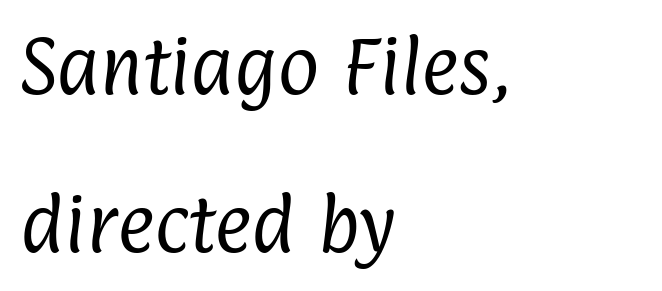
Q: Is the text bold? A: No.
Q: Is the typeface a serif or a sans-serif typeface? A: Sans-serif.
Q: Is the text underlined? A: No.
Q: How is the paragraph aligned? A: Left-aligned.
Q: Is the spacing between letters normal or unusually wide? A: Normal.
Q: Is the spacing between lines tight, normal or loose? A: Loose.
Q: Width (condensed, normal, or wide)? A: Condensed.
Q: Stroke contrast? A: Low.
Q: x-height? A: Medium.
Q: Monospaced? A: No.
